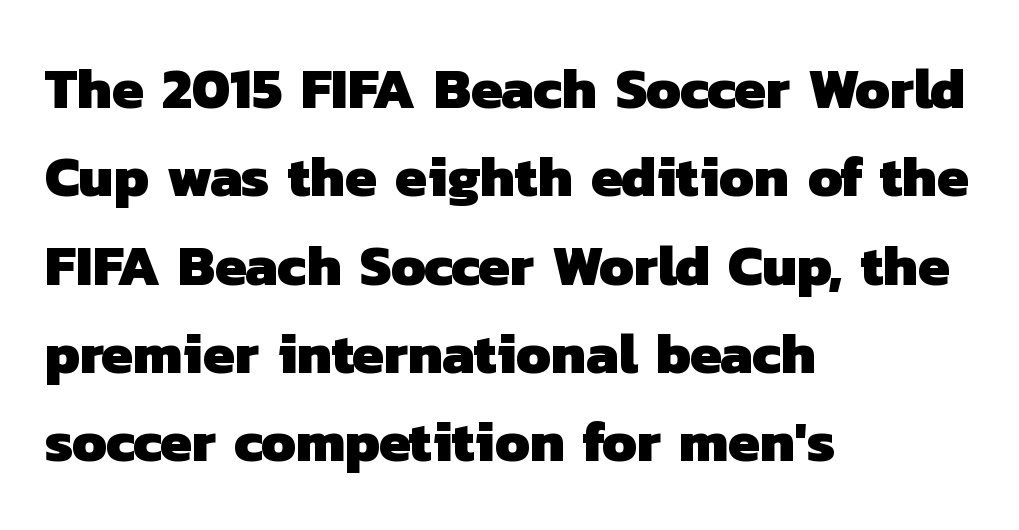
The image shows 57 px heavy sans-serif type; set left-aligned, normal line spacing (1.55x), normal letter spacing, not underlined; low stroke contrast and a medium x-height.
